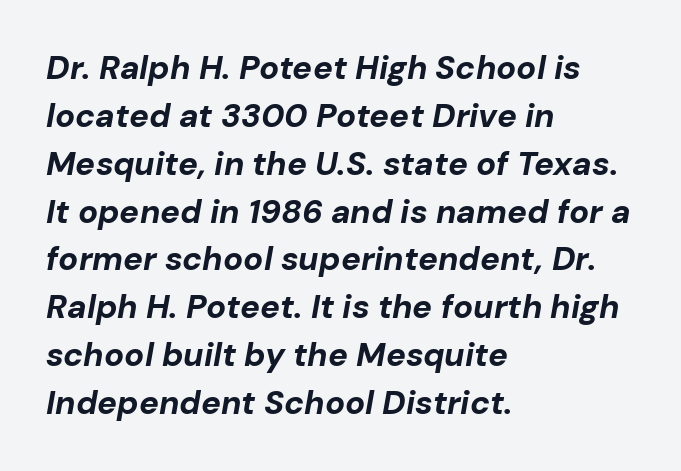
These lines sit exactly where default settings would place them. This rendering uses left alignment, leaving the right contour irregular. The face used here is proportionally spaced, like ordinary book or web type. These lines keep a tight, regular rhythm from letter to letter. The glyphs are unaccompanied by any horizontal stroke below them. Caption: bold face, heavy strokes.
